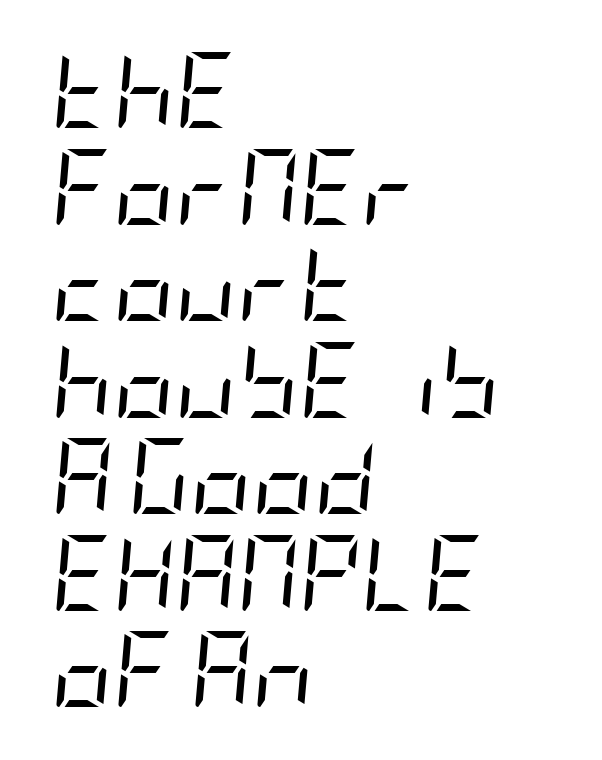
The image shows 76 px regular-weight, condensed type, italic (leaning right); set left-aligned, normal line spacing (1.27x), normal letter spacing, not underlined; low stroke contrast and a large x-height.
